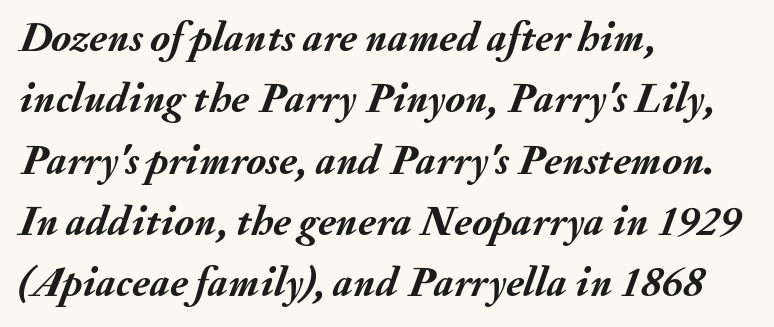
The image shows 42 px semibold type, italic (leaning right); set left-aligned, normal line spacing (1.46x), normal letter spacing, not underlined; medium stroke contrast and a small x-height.
